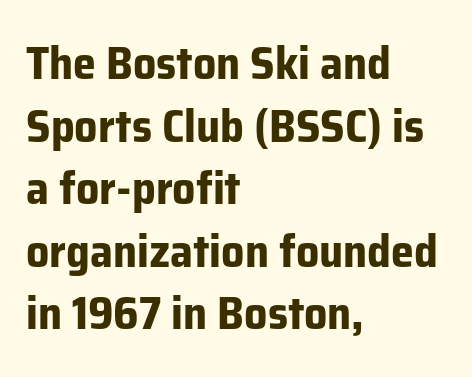
{"serif": "no", "italic": "no", "bold": "yes", "weight": "bold", "width": "normal", "stroke_contrast": "low", "x_height": "medium", "monospaced": "no", "underline": "no", "align": "left", "line_spacing": "normal", "line_spacing_ratio": 1.36, "letter_spacing": "normal", "letter_spacing_em": 0.0, "glyph_px": 46}
